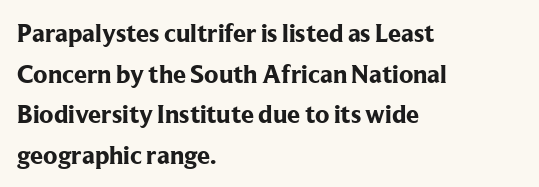
The image shows 26 px bold type, upright; set left-aligned, normal line spacing (1.56x), normal letter spacing, not underlined.
